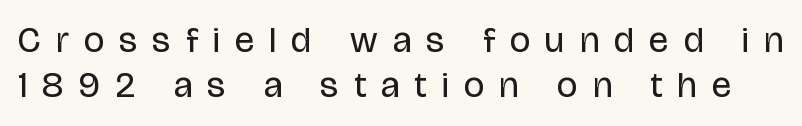
The image shows 36 px regular-weight, condensed sans-serif type, upright; set normal line spacing (1.26x), unusually wide letter spacing (+0.43 em), not underlined; low stroke contrast and a large x-height.
